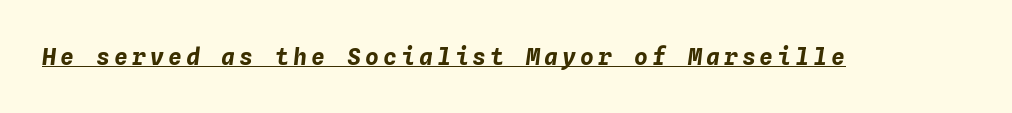
The image shows 23 px bold type, italic (leaning right); set underlined.
